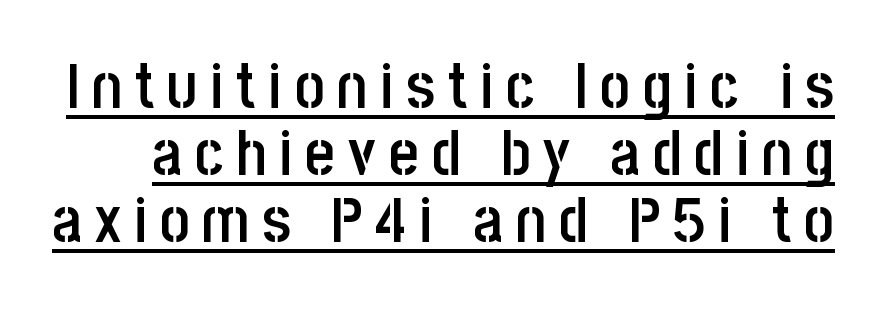
The image shows 64 px semibold, condensed sans-serif type, upright; set tight line spacing (1.05x), unusually wide letter spacing (+0.2 em), underlined; low stroke contrast and a large x-height.
